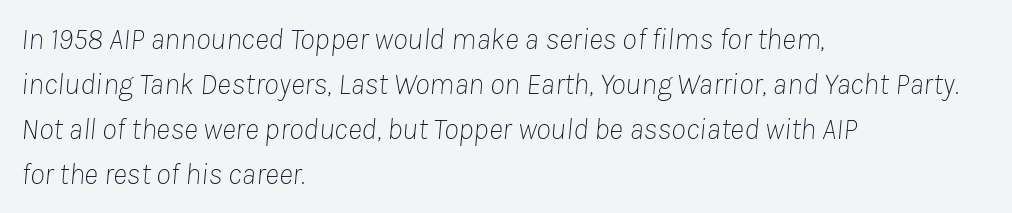
Q: Is the text bold? A: No.
Q: Is the text italic (slanted)? A: Yes, it leans right by about 8 degrees.
Q: Is the text underlined? A: No.
Q: How is the paragraph aligned? A: Left-aligned.
Q: Is the spacing between letters normal or unusually wide? A: Normal.
Q: Is the spacing between lines tight, normal or loose? A: Normal.
Q: Width (condensed, normal, or wide)? A: Normal.
Q: Stroke contrast? A: Low.
Q: x-height? A: Medium.
Q: Monospaced? A: No.
